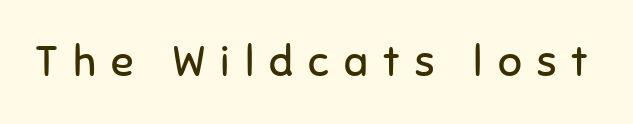
The image shows 42 px regular-weight sans-serif type, upright; set unusually wide letter spacing (+0.36 em), not underlined; low stroke contrast and a medium x-height.
